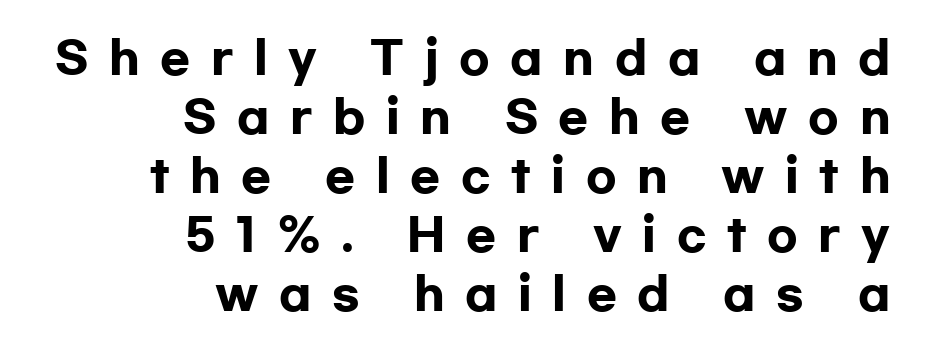
Spacing verdict: proportional, widths tailored to each character. This sample uses an upright cut, with every glyph sitting square on the baseline. The face used here has the dense, thick strokes of a bold. Descenders are the only things crossing below the line.
